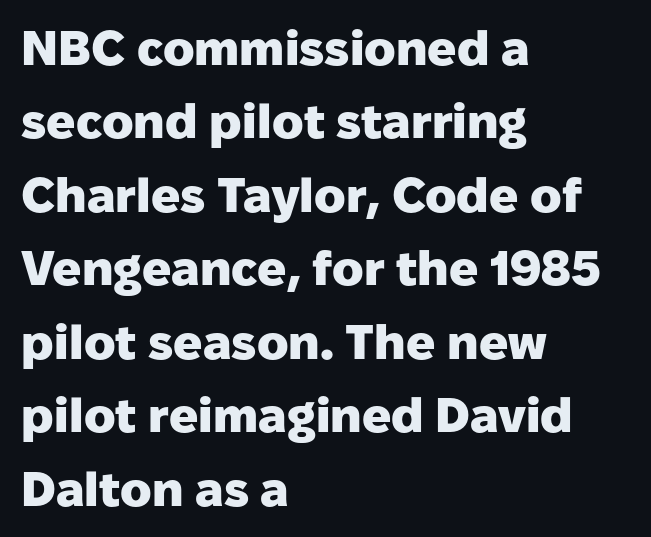
The image shows 48 px heavy sans-serif type, upright; set left-aligned, normal line spacing (1.53x), normal letter spacing, not underlined; low stroke contrast and a medium x-height.
